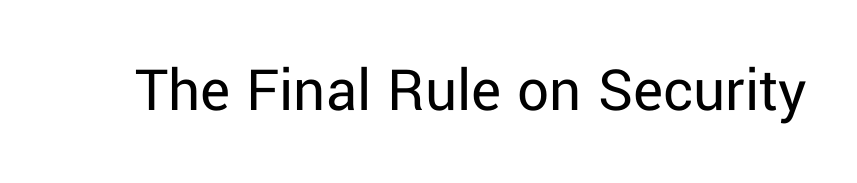
The passage shown is not bold in any degree. Honestly, the letter spacing is just normal — you wouldn't notice it. The characters display no serif detailing; their extremities are plain. Note the varied advance widths — an 'i' is clearly narrower than an 'm'. Letters rest on an invisible, unmarked baseline.
